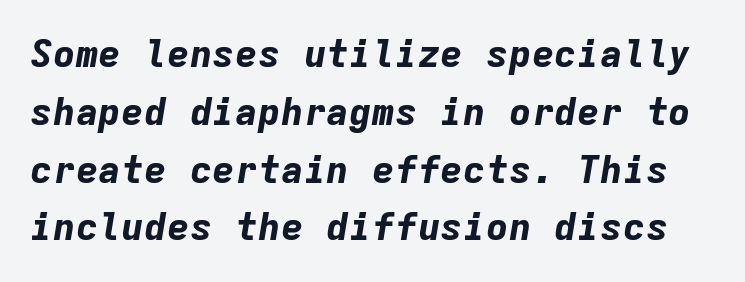
Each word holds together tightly as a unit, with standard inter-letter gaps. Words float on clear page, feet unadorned. I'd describe the lettering as bold — thick and assertive. The letters march in equal steps, a hallmark of fixed-pitch type.
